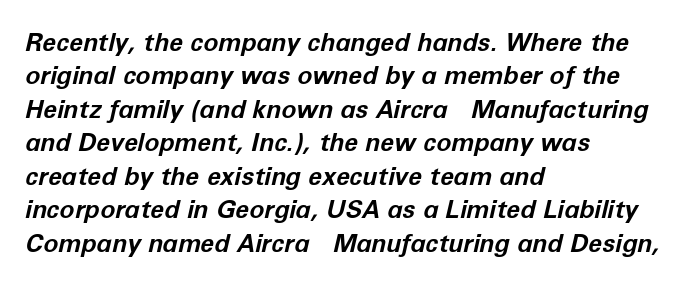
The image shows 25 px bold type, italic (leaning right); set left-aligned, normal line spacing (1.34x), normal letter spacing, not underlined.
